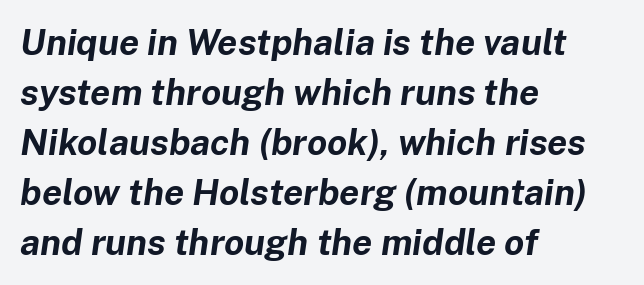
Q: Is the text bold? A: Yes.
Q: Is the text italic (slanted)? A: Yes, it leans right by about 8 degrees.
Q: Is the text underlined? A: No.
Q: How is the paragraph aligned? A: Left-aligned.
Q: Is the spacing between letters normal or unusually wide? A: Normal.
Q: Is the spacing between lines tight, normal or loose? A: Normal.
Q: Width (condensed, normal, or wide)? A: Normal.
Q: Stroke contrast? A: Low.
Q: x-height? A: Medium.
Q: Monospaced? A: No.
